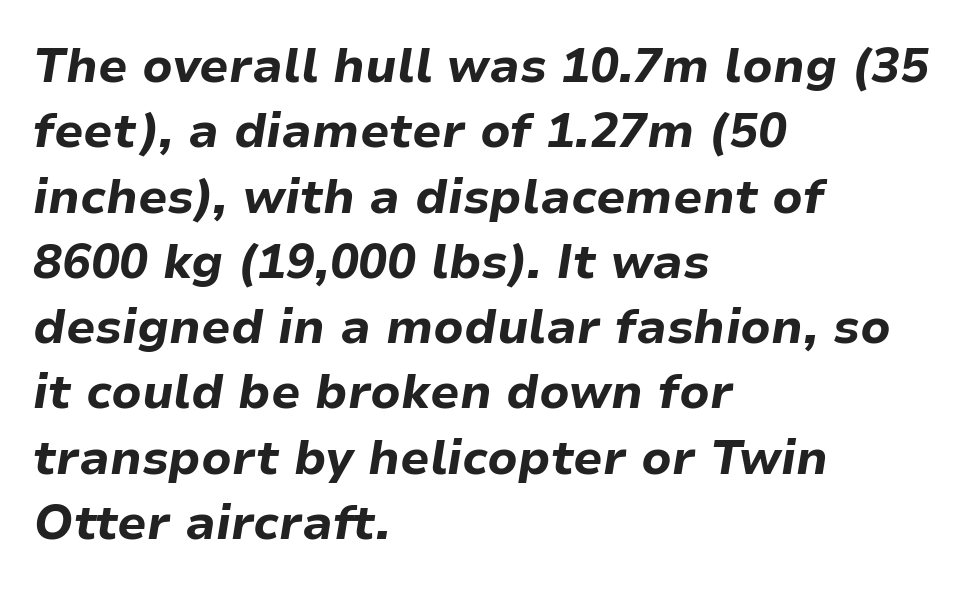
The rows are spaced the way most documents space them. Typesetter's note: full bold, strokes at maximum text heaviness. This sample has the flowing, uneven cadence of proportional lettering. Characters are canted at an angle relative to the baseline's perpendicular.
